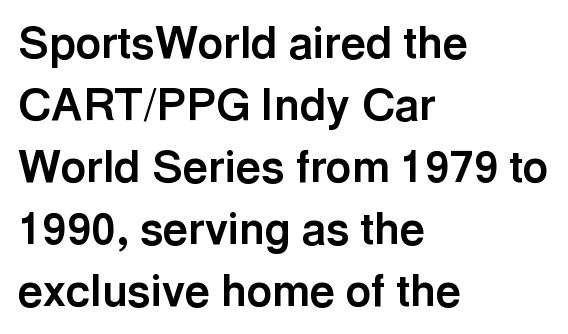
The horizontal fit of the characters is conventional and even. Regular leading. Reading down the block, your eye returns to a fixed left position each line. Each letter keeps its own natural width here, so spacing adapts to shape. This is roman type, the default non-slanted kind.
